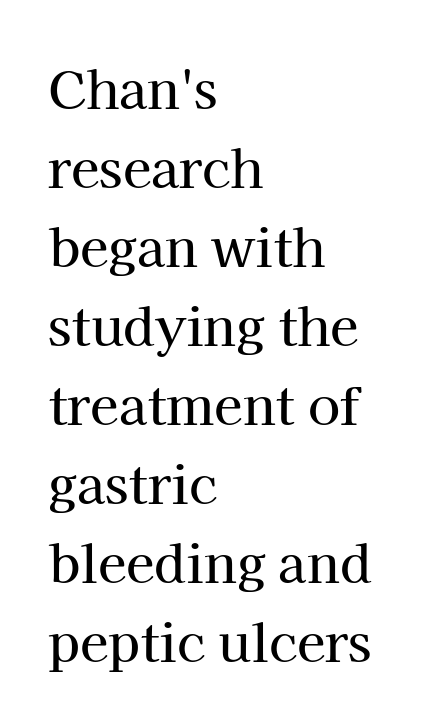
Does the lettering tilt? It doesn't — this is upright. The face used here is proportionally spaced, like ordinary book or web type. Words appear dense and cohesive because spacing is normal. Underline: absent. Old-style or modern, the face here clearly has serifs. Vertical spacing — default.
